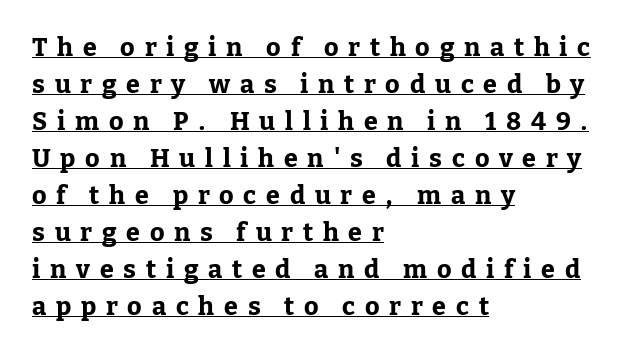
Q: Is the text bold? A: Yes.
Q: Is the text italic (slanted)? A: No, it is upright.
Q: Is the text underlined? A: Yes.
Q: How is the paragraph aligned? A: Left-aligned.
Q: Is the spacing between letters normal or unusually wide? A: Unusually wide.
Q: Is the spacing between lines tight, normal or loose? A: Normal.
